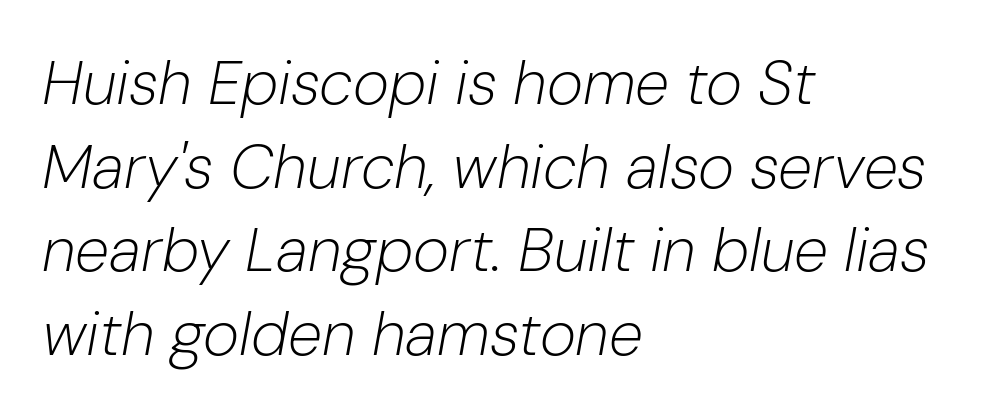
{"italic": "yes", "lean": "right", "slant_degrees": 10, "bold": "no", "weight": "light", "width": "normal", "stroke_contrast": "low", "x_height": "medium", "monospaced": "no", "underline": "no", "align": "left", "line_spacing": "normal", "line_spacing_ratio": 1.35, "letter_spacing": "normal", "letter_spacing_em": 0.0, "glyph_px": 62}
